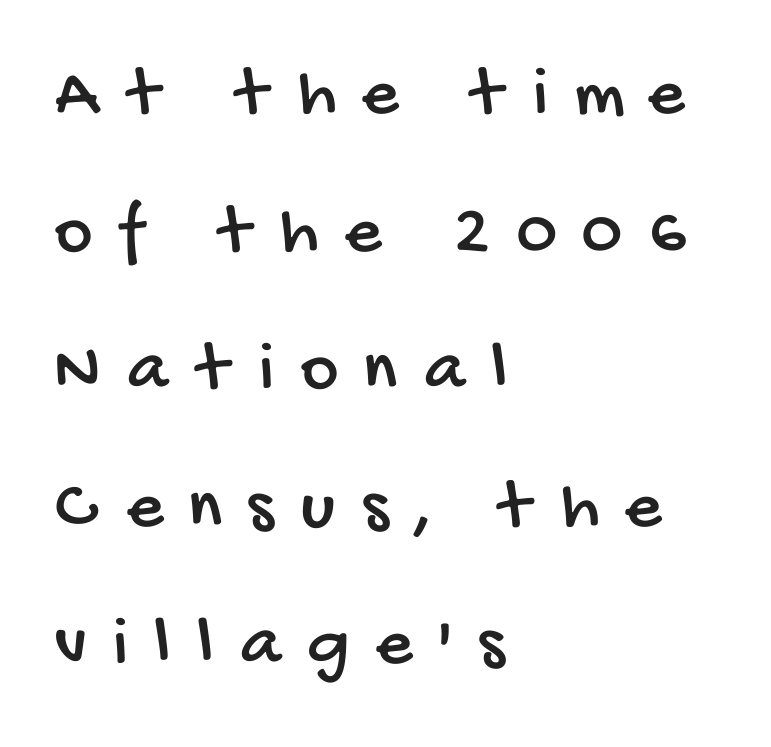
Q: Is the typeface a serif or a sans-serif typeface? A: Sans-serif.
Q: Is the text underlined? A: No.
Q: How is the paragraph aligned? A: Left-aligned.
Q: Is the spacing between letters normal or unusually wide? A: Unusually wide.
Q: Is the spacing between lines tight, normal or loose? A: Loose.
Q: Width (condensed, normal, or wide)? A: Condensed.
Q: Stroke contrast? A: Low.
Q: x-height? A: Large.
Q: Monospaced? A: No.
